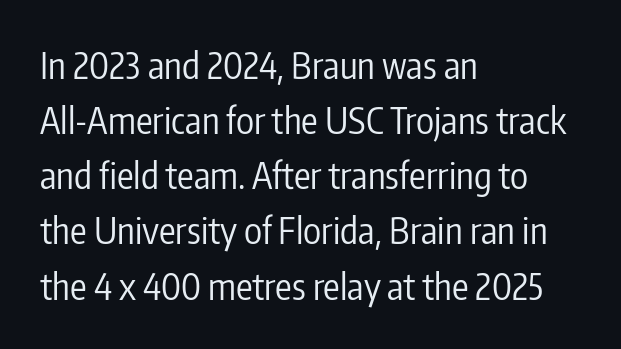
{"serif": "no", "italic": "no", "bold": "no", "weight": "regular", "width": "condensed", "stroke_contrast": "low", "x_height": "medium", "monospaced": "no", "underline": "no", "align": "left", "line_spacing": "normal", "line_spacing_ratio": 1.49, "letter_spacing": "normal", "letter_spacing_em": 0.0, "glyph_px": 37}
